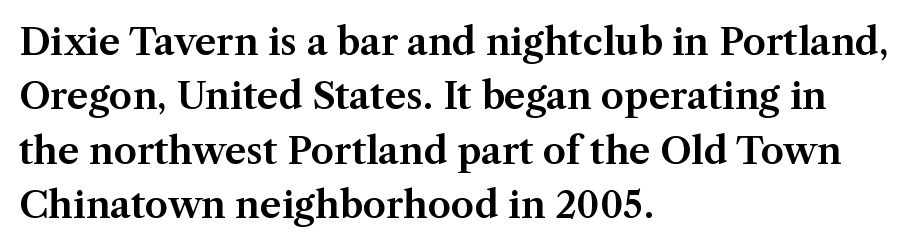
{"serif": "yes", "italic": "no", "width": "normal", "stroke_contrast": "medium", "x_height": "medium", "monospaced": "no", "underline": "no", "align": "left", "line_spacing": "normal", "line_spacing_ratio": 1.47, "letter_spacing": "normal", "letter_spacing_em": 0.0, "glyph_px": 37}
